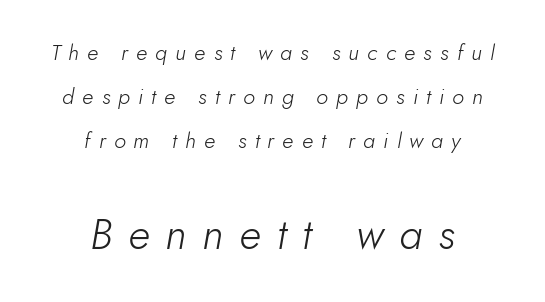
{"italic": "yes", "lean": "right", "slant_degrees": 10, "bold": "no", "weight": "light", "width": "normal", "stroke_contrast": "low", "x_height": "small", "monospaced": "no", "underline": "no", "align": "center", "line_spacing": "loose", "line_spacing_ratio": 1.99, "letter_spacing": "wide", "letter_spacing_em": 0.37, "larger_block": "second", "size_ratio": 1.95, "glyph_px": 43}
